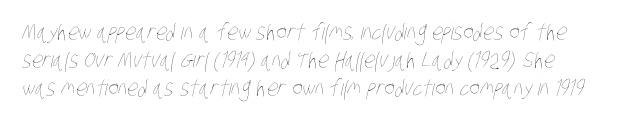
Q: Is the text bold? A: No.
Q: Is the text underlined? A: No.
Q: Is the spacing between letters normal or unusually wide? A: Normal.
Q: Is the spacing between lines tight, normal or loose? A: Normal.
